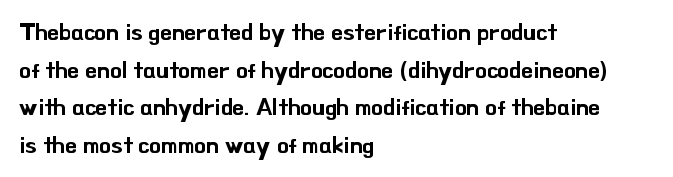
Students, observe: this is what conventionally led text looks like. When letters stand straight like this, we call the style roman or upright. Horizontally, the lines are justified to the leading edge only. The type is set solid horizontally, with unmodified tracking. The baseline area is clear.
